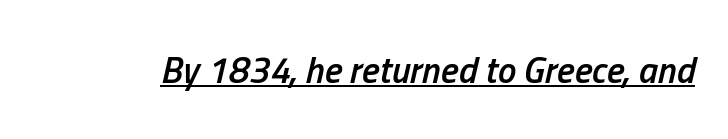
Q: Is the text bold? A: Semi-bold.
Q: Is the text italic (slanted)? A: Yes, it leans right by about 13 degrees.
Q: Is the text underlined? A: Yes.
Q: Is the spacing between letters normal or unusually wide? A: Normal.
Q: Width (condensed, normal, or wide)? A: Condensed.
Q: Stroke contrast? A: Low.
Q: x-height? A: Medium.
Q: Monospaced? A: No.
